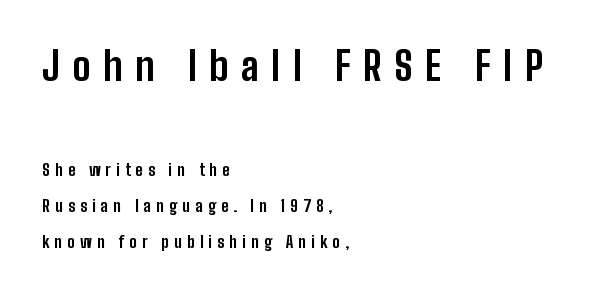
Q: Is the text bold? A: Yes.
Q: Is the text italic (slanted)? A: No, it is upright.
Q: Is the typeface a serif or a sans-serif typeface? A: Sans-serif.
Q: Is the text underlined? A: No.
Q: How is the paragraph aligned? A: Left-aligned.
Q: Is the spacing between letters normal or unusually wide? A: Unusually wide.
Q: Is the spacing between lines tight, normal or loose? A: Loose.
Q: Which block of text is set in a larger size, the first (top) or the second (bottom)? A: The first (top) one.
Q: Width (condensed, normal, or wide)? A: Condensed.
Q: Stroke contrast? A: Low.
Q: x-height? A: Medium.
Q: Monospaced? A: No.
